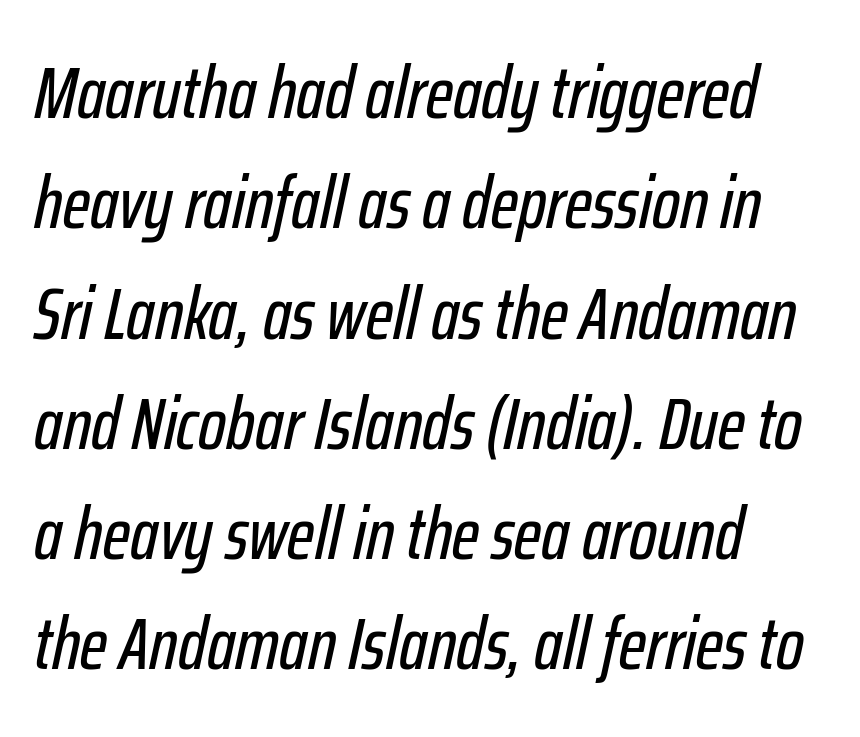
{"italic": "yes", "lean": "right", "slant_degrees": 12, "width": "condensed", "stroke_contrast": "low", "x_height": "medium", "monospaced": "no", "underline": "no", "align": "left", "line_spacing": "normal", "line_spacing_ratio": 1.49, "letter_spacing": "normal", "letter_spacing_em": 0.0, "glyph_px": 74}
